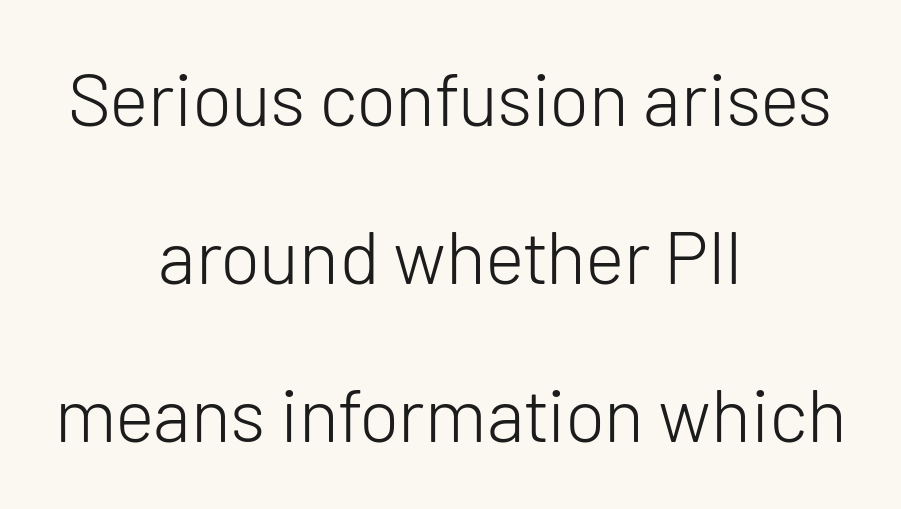
Q: Is the text bold? A: No.
Q: Is the text italic (slanted)? A: No, it is upright.
Q: Is the typeface a serif or a sans-serif typeface? A: Sans-serif.
Q: Is the text underlined? A: No.
Q: How is the paragraph aligned? A: Centered.
Q: Is the spacing between letters normal or unusually wide? A: Normal.
Q: Is the spacing between lines tight, normal or loose? A: Loose.
Q: Width (condensed, normal, or wide)? A: Normal.
Q: Stroke contrast? A: Low.
Q: x-height? A: Medium.
Q: Monospaced? A: No.
